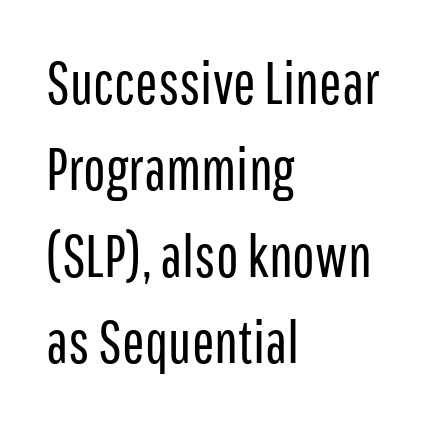
The specimen reads as upright at a glance. Beneath every word, the page is bare. Proportional: the letters do not fall into vertical columns. The passage shown is typeset with a sans-serif family. These lines are set flush left with a ragged right edge. The rows are spaced the way most documents space them.
